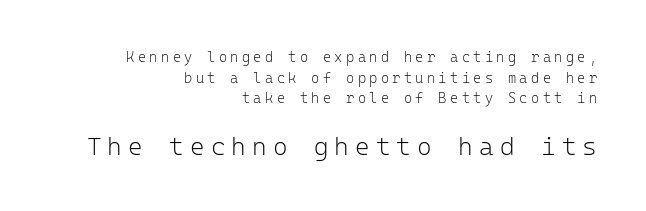
Someone cranked the tracking dial way up on this one. Designer's note — italics off, roman on. The words here are not underlined. Look at the glyph heights: the lower group is clearly the bigger setting. Students, observe: this is what conventionally led text looks like.
